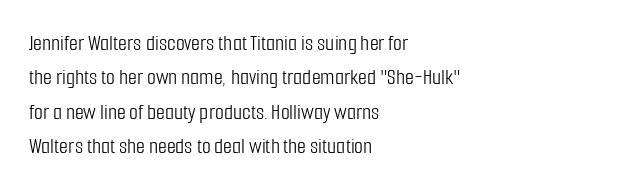
{"italic": "no", "bold": "no", "underline": "no", "align": "left", "line_spacing": "normal", "line_spacing_ratio": 1.5, "letter_spacing": "normal", "letter_spacing_em": 0.0, "glyph_px": 23}
